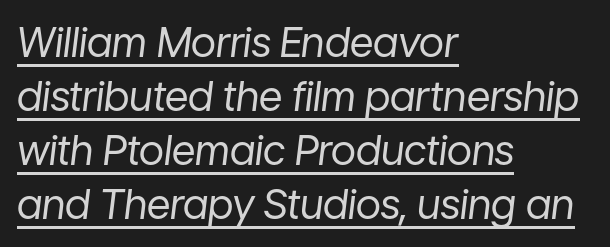
The compositor pushed each line to the left boundary. The rendering applies a slant to the glyphs. Observe the ordinary spacing: letters are neighbours, not strangers. Interline gaps are of average width in this sample.
